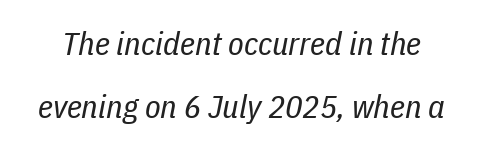
Q: Is the text bold? A: No.
Q: Is the text italic (slanted)? A: Yes, it leans right by about 11 degrees.
Q: Is the text underlined? A: No.
Q: Is the spacing between letters normal or unusually wide? A: Normal.
Q: Is the spacing between lines tight, normal or loose? A: Loose.
Q: Width (condensed, normal, or wide)? A: Condensed.
Q: Stroke contrast? A: Low.
Q: x-height? A: Medium.
Q: Monospaced? A: No.
